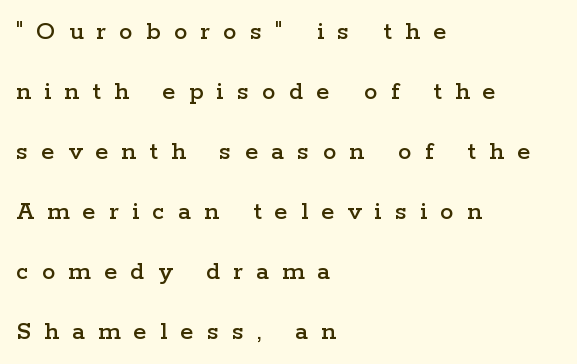
{"italic": "no", "underline": "no", "align": "left", "line_spacing": "loose", "line_spacing_ratio": 2.22, "letter_spacing": "wide", "letter_spacing_em": 0.49, "glyph_px": 27}
